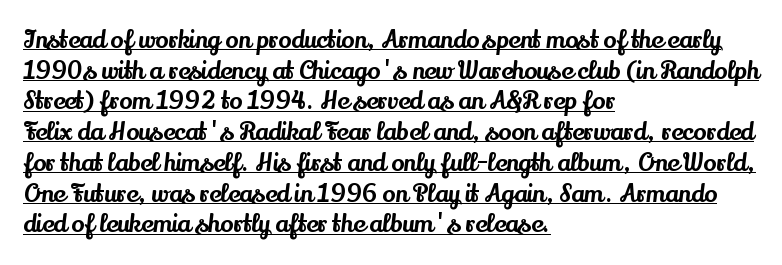
{"underline": "yes", "align": "left", "line_spacing": "normal", "line_spacing_ratio": 1.28, "letter_spacing": "normal", "letter_spacing_em": 0.0, "glyph_px": 24}
